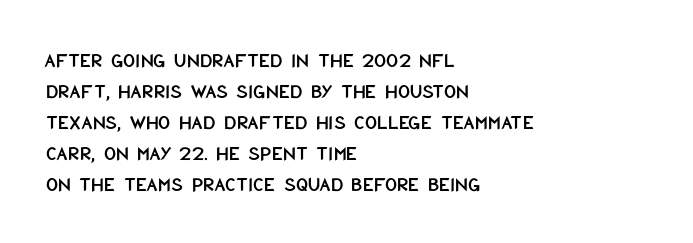
The image shows 21 px text type, upright; set left-aligned, normal line spacing (1.48x), normal letter spacing, not underlined.
